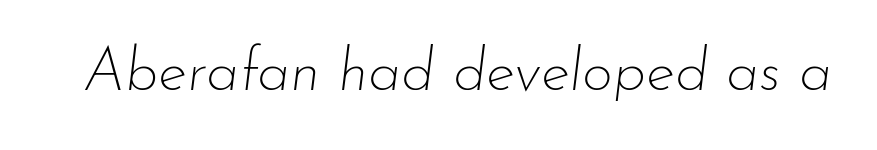
Q: Is the text bold? A: No.
Q: Is the text italic (slanted)? A: Yes, it leans right by about 7 degrees.
Q: Is the text underlined? A: No.
Q: Is the spacing between letters normal or unusually wide? A: Normal.
Q: Width (condensed, normal, or wide)? A: Normal.
Q: Stroke contrast? A: Low.
Q: x-height? A: Small.
Q: Monospaced? A: No.
